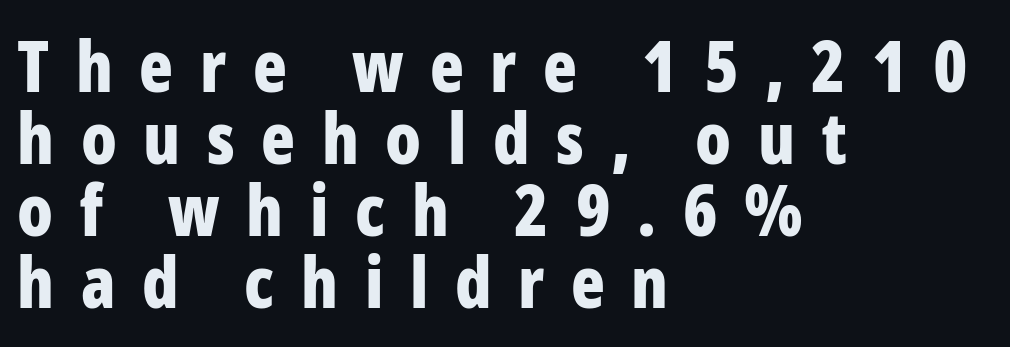
The image shows 70 px bold, condensed sans-serif type, upright; set left-aligned, tight line spacing (1.03x), unusually wide letter spacing (+0.38 em), not underlined; low stroke contrast and a medium x-height.
